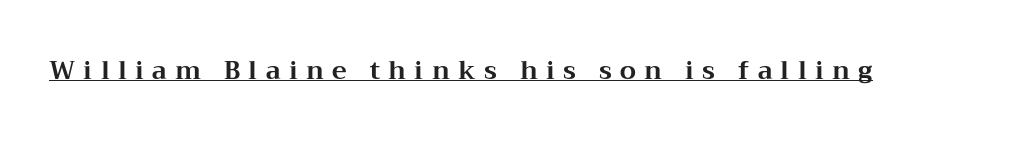
Q: Is the text bold? A: Yes.
Q: Is the text italic (slanted)? A: No, it is upright.
Q: Is the text underlined? A: Yes.
Q: Is the spacing between letters normal or unusually wide? A: Unusually wide.
